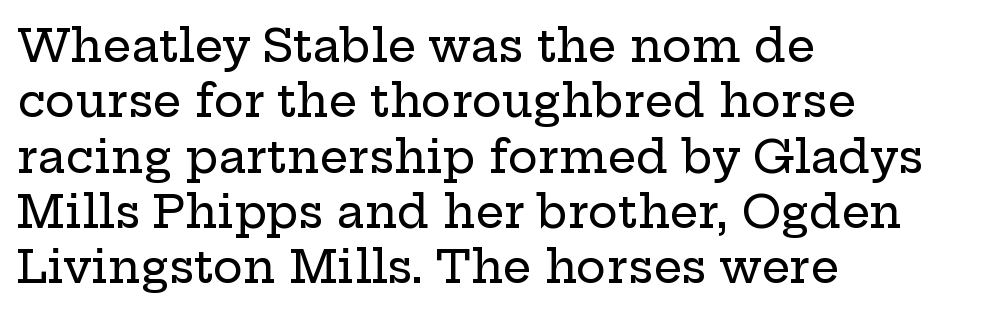
The image shows 45 px wide serif type, upright; set left-aligned, line spacing 1.23x, normal letter spacing, not underlined; low stroke contrast and a medium x-height.
